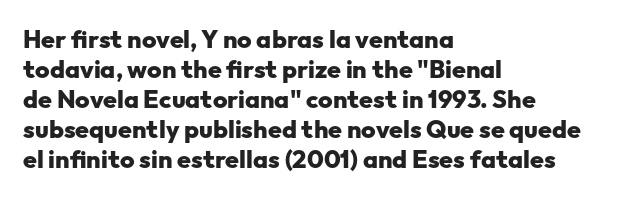
Default kerning and tracking; the words read as compact shapes. The letters stand upright; this is a roman face. Pretty heavy lettering here — definitely bold. The words here are not underlined.
